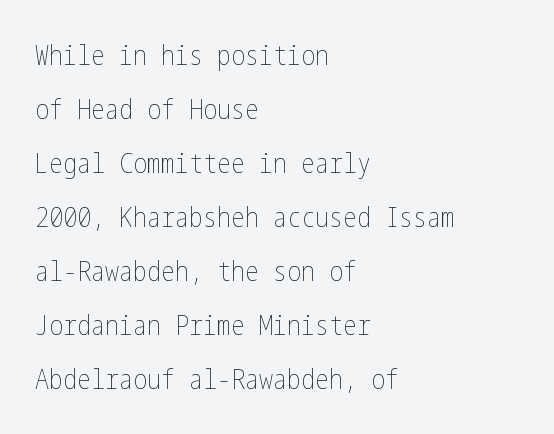
Q: Is the text bold? A: No.
Q: Is the text italic (slanted)? A: No, it is upright.
Q: Is the text underlined? A: No.
Q: How is the paragraph aligned? A: Left-aligned.
Q: Is the spacing between letters normal or unusually wide? A: Normal.
Q: Is the spacing between lines tight, normal or loose? A: Loose.
Q: Width (condensed, normal, or wide)? A: Condensed.
Q: Stroke contrast? A: Low.
Q: x-height? A: Medium.
